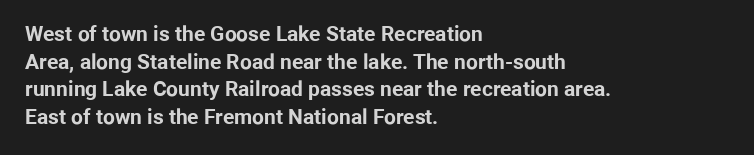
{"italic": "no", "bold": "yes", "underline": "no", "align": "left", "line_spacing": "normal", "line_spacing_ratio": 1.31, "letter_spacing": "normal", "letter_spacing_em": 0.0, "glyph_px": 21}
